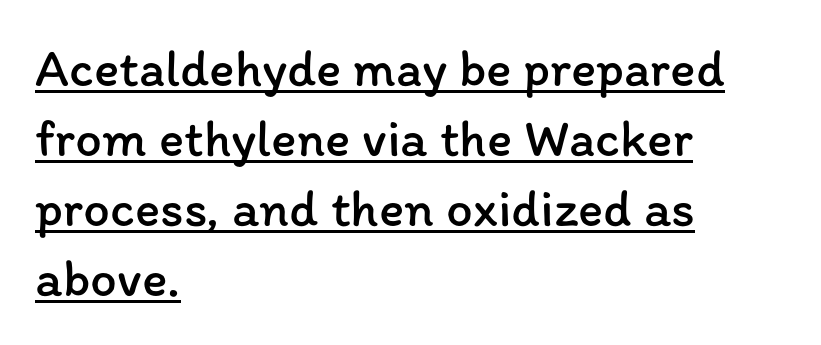
Unbolded letterforms with no extra heft. You could call the tracking neutral — neither tight nor loose. Varying glyph widths throughout — classic text-font behaviour. Underline: present. You can tell it's not italic because the verticals are truly vertical. Reading down the block, your eye returns to a fixed left position each line.
